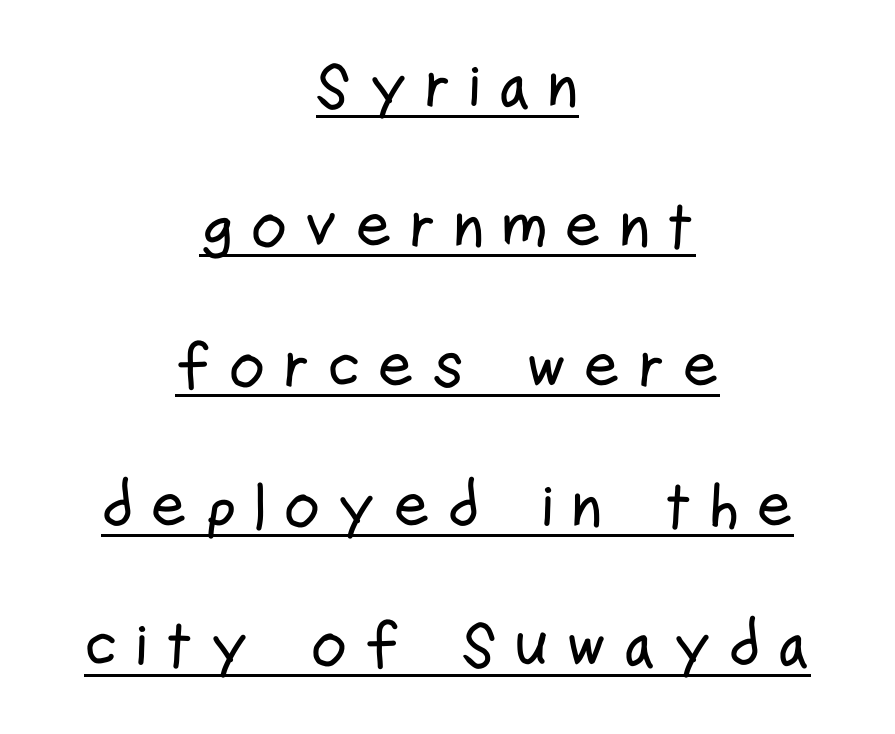
Each letter's strokes conclude bluntly, with no projecting serifs. Caption: lettering with a line underneath. This block would shrink considerably if given ordinary leading; it's expanded now. Neither beginnings nor endings align; midpoints do. Rendered with straight, roman letterforms.
